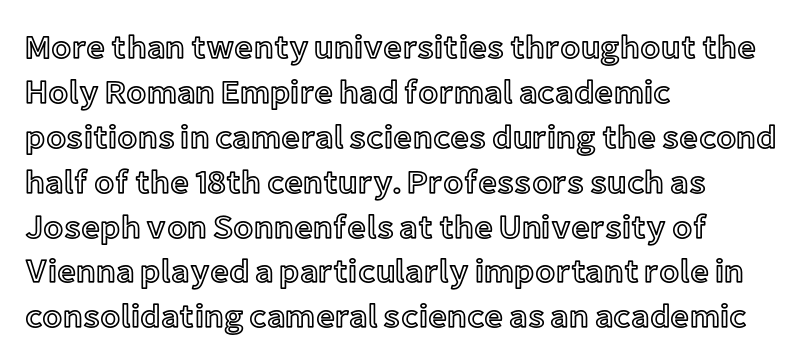
Q: Is the text italic (slanted)? A: No, it is upright.
Q: Is the text underlined? A: No.
Q: How is the paragraph aligned? A: Left-aligned.
Q: Is the spacing between letters normal or unusually wide? A: Normal.
Q: Is the spacing between lines tight, normal or loose? A: Normal.
Q: Width (condensed, normal, or wide)? A: Normal.
Q: x-height? A: Medium.
Q: Monospaced? A: No.
